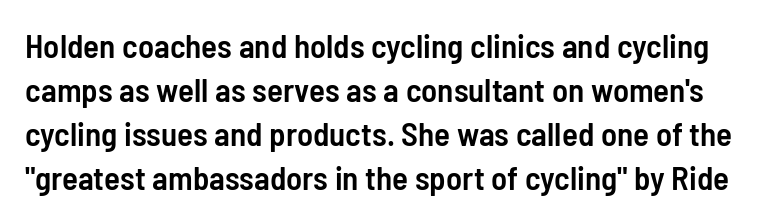
The image shows 33 px semibold, condensed sans-serif type, upright; set normal line spacing (1.33x), normal letter spacing, not underlined; low stroke contrast and a medium x-height.
